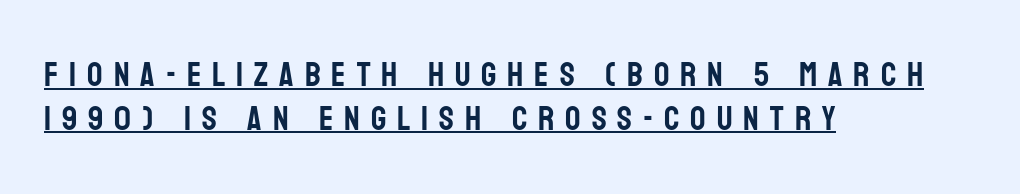
{"serif": "no", "italic": "no", "width": "condensed", "stroke_contrast": "low", "x_height": "large", "monospaced": "no", "underline": "yes", "align": "left", "line_spacing": "normal", "line_spacing_ratio": 1.28, "letter_spacing": "wide", "letter_spacing_em": 0.32, "glyph_px": 34}
